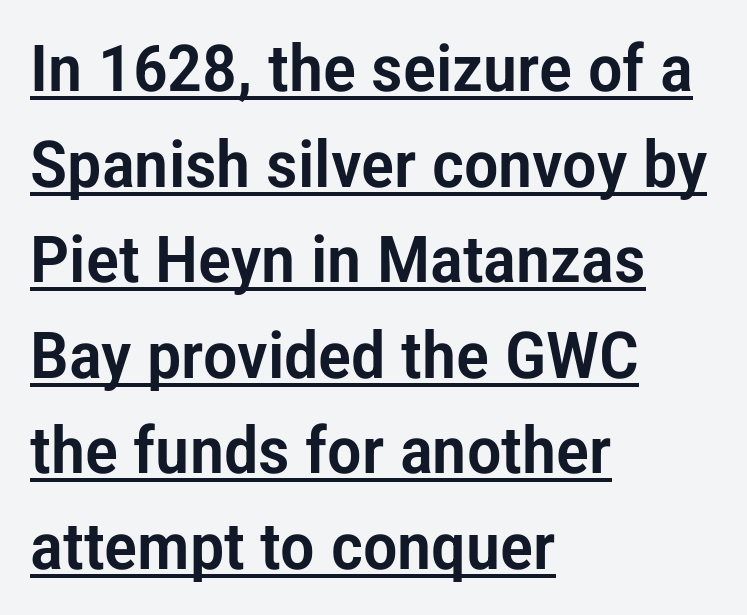
The image shows 65 px condensed sans-serif type, upright; set left-aligned, normal line spacing (1.47x), normal letter spacing, underlined; low stroke contrast and a medium x-height.
